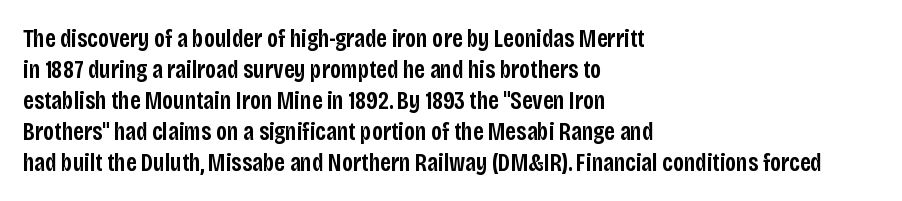
The image shows 25 px text type, upright; set left-aligned, line spacing 1.24x, normal letter spacing, not underlined.
